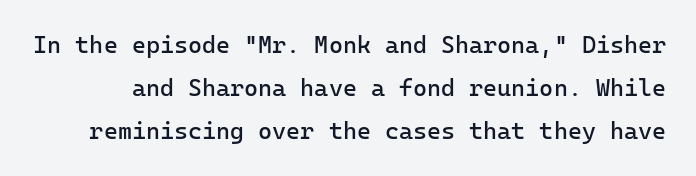
{"italic": "no", "bold": "no", "underline": "no", "line_spacing_ratio": 1.8, "letter_spacing": "normal", "letter_spacing_em": 0.0, "glyph_px": 24}
